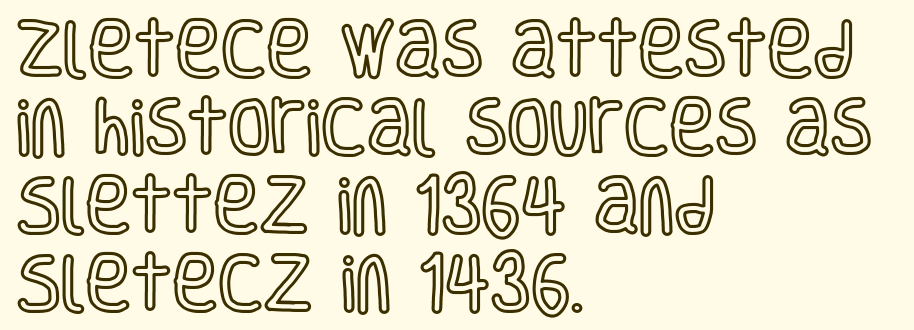
{"italic": "no", "width": "condensed", "x_height": "large", "monospaced": "no", "underline": "no", "align": "left", "line_spacing": "normal", "line_spacing_ratio": 1.26, "letter_spacing": "normal", "letter_spacing_em": 0.0, "glyph_px": 62}
